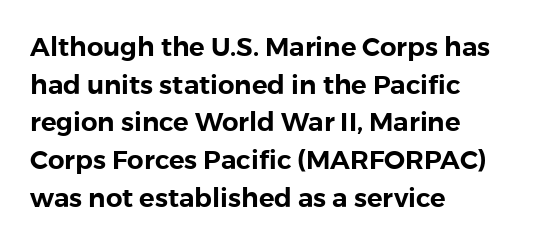
Which margin do the lines hug? The left one — the right edge is uneven. This sample uses plain, unmodified letter spacing. Glance below the letters and you will spot only blank space. Baseline-to-baseline distance is the conventional proportion of letter height.
